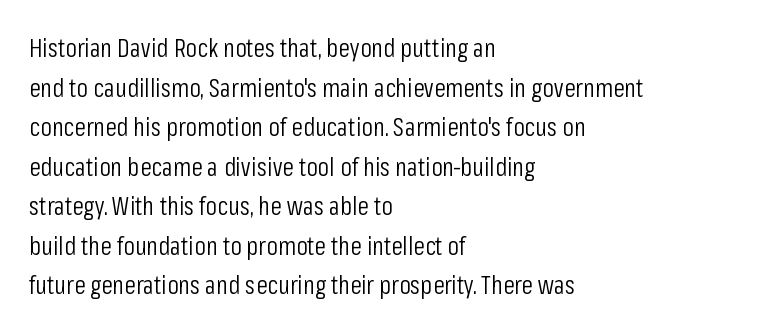
The image shows 26 px text type, upright; set left-aligned, normal line spacing (1.52x), normal letter spacing, not underlined.
